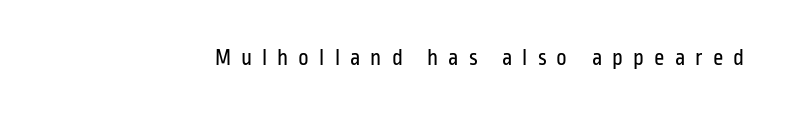
The image shows 23 px text type, upright; set unusually wide letter spacing (+0.44 em), not underlined.
